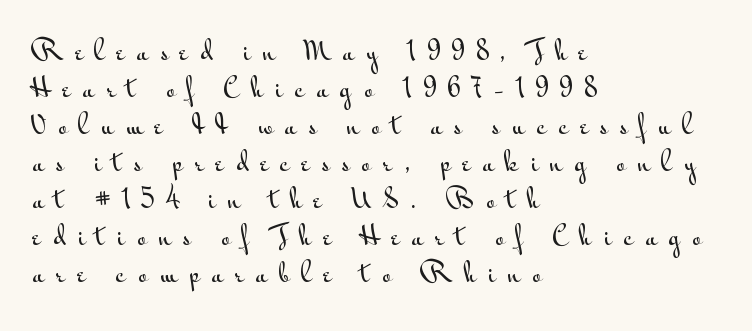
{"underline": "no", "align": "left", "line_spacing": "normal", "line_spacing_ratio": 1.48, "letter_spacing": "wide", "letter_spacing_em": 0.48, "glyph_px": 25}
